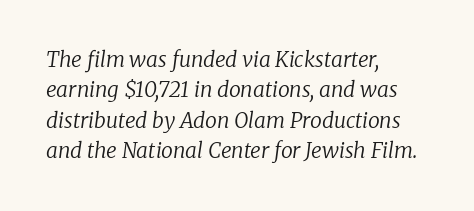
The image shows 21 px text type, italic (leaning right); set left-aligned, normal line spacing (1.45x), normal letter spacing, not underlined.
